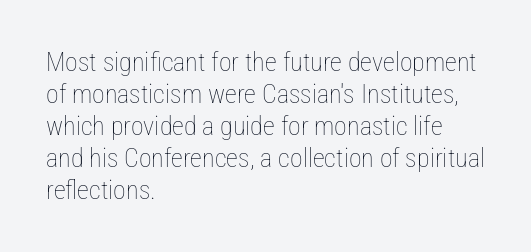
The passage shown is not underscored anywhere. Words appear dense and cohesive because spacing is normal. Alignment: flush left. Unlike italic type, these characters show no tilt at all.
